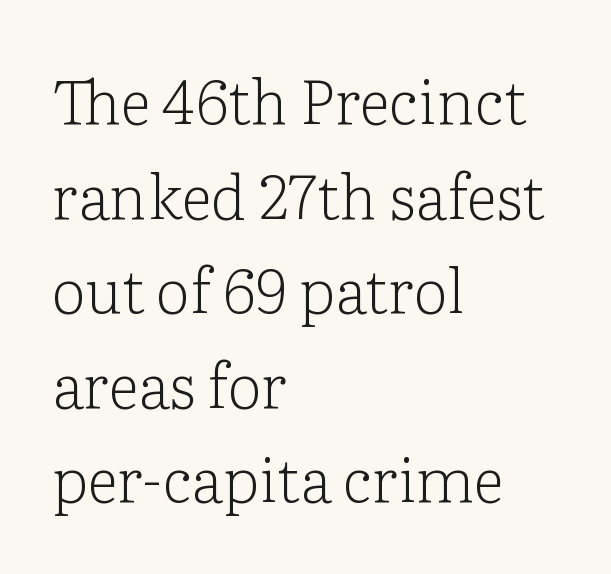
Q: Is the text bold? A: No.
Q: Is the text italic (slanted)? A: No, it is upright.
Q: Is the typeface a serif or a sans-serif typeface? A: Serif.
Q: Is the text underlined? A: No.
Q: How is the paragraph aligned? A: Left-aligned.
Q: Is the spacing between letters normal or unusually wide? A: Normal.
Q: Is the spacing between lines tight, normal or loose? A: Normal.
Q: Width (condensed, normal, or wide)? A: Normal.
Q: Stroke contrast? A: Low.
Q: x-height? A: Medium.
Q: Monospaced? A: No.
